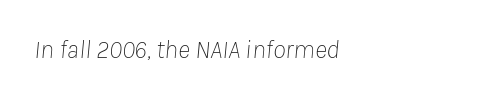
Decoration check: the copy has no underline. The typesetting does not lean heavy: it is not bold. Here the glyphs are tracked normally, forming tight word shapes. The ragged edge is on the right, which tells us the setting is flush left. Slanted lettering throughout.
